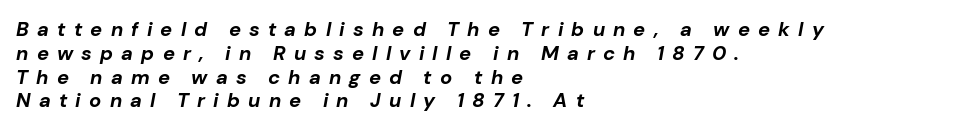
{"italic": "yes", "lean": "right", "slant_degrees": 10, "bold": "yes", "underline": "no", "align": "left", "line_spacing_ratio": 1.19, "letter_spacing": "wide", "letter_spacing_em": 0.41, "glyph_px": 20}
